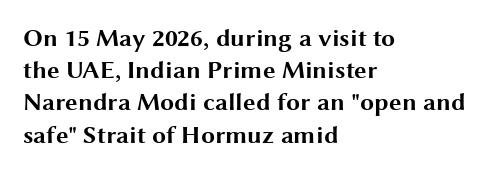
{"italic": "no", "bold": "yes", "underline": "no", "align": "left", "line_spacing": "normal", "line_spacing_ratio": 1.29, "letter_spacing": "normal", "letter_spacing_em": 0.0, "glyph_px": 25}
